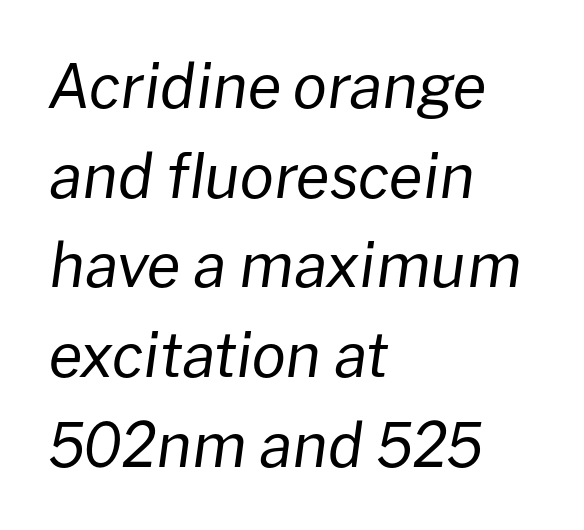
{"italic": "yes", "lean": "right", "slant_degrees": 8, "bold": "no", "weight": "regular", "width": "normal", "stroke_contrast": "low", "x_height": "medium", "monospaced": "no", "underline": "no", "align": "left", "line_spacing": "normal", "line_spacing_ratio": 1.47, "letter_spacing": "normal", "letter_spacing_em": 0.0, "glyph_px": 61}
